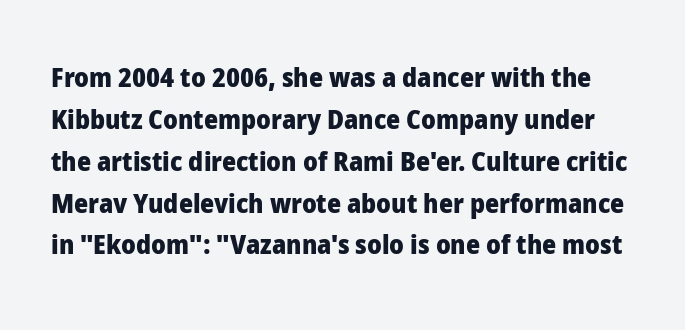
The image shows 27 px bold type, upright; set normal line spacing (1.55x), normal letter spacing, not underlined.
